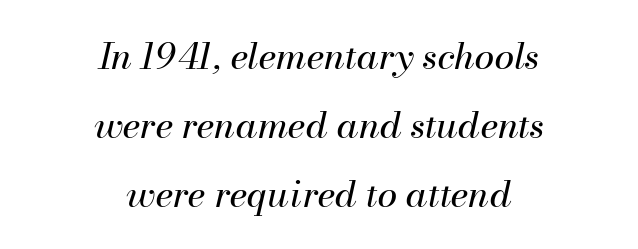
These lines were composed using italics. No word sits above an underline. This sample has the flowing, uneven cadence of proportional lettering. Alignment: centered. Reading down the column, the eye jumps a long way to each next line. The face used here is rendered with its standard letterfit.
